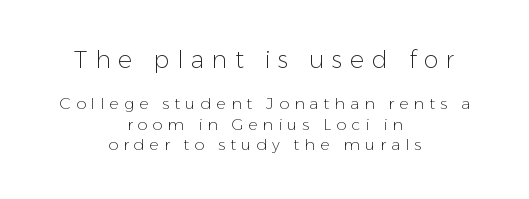
The image shows 24 px text type, upright; set centered, normal line spacing (1.26x), unusually wide letter spacing (+0.32 em), not underlined; the first (top) block is 1.5x larger.
